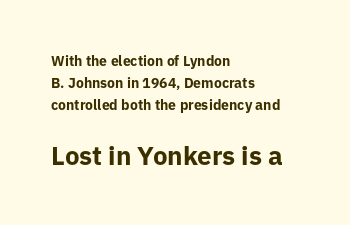
The tracking reads as untouched default to a designer's eye. Ascenders rise straight up at ninety degrees. Does the weight exceed regular? Yes, all the way to bold. The strip under each line holds only bare page.
